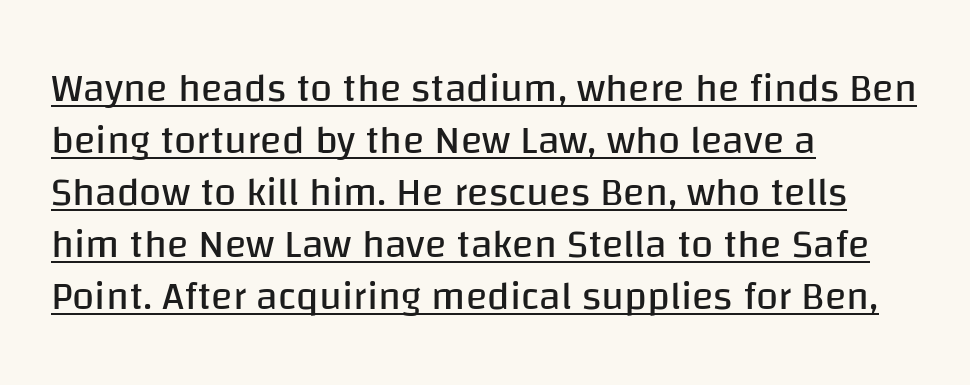
{"serif": "no", "italic": "no", "bold": "no", "weight": "regular", "width": "normal", "stroke_contrast": "low", "x_height": "large", "monospaced": "no", "underline": "yes", "align": "left", "line_spacing": "normal", "line_spacing_ratio": 1.3, "letter_spacing": "normal", "letter_spacing_em": 0.0, "glyph_px": 40}
